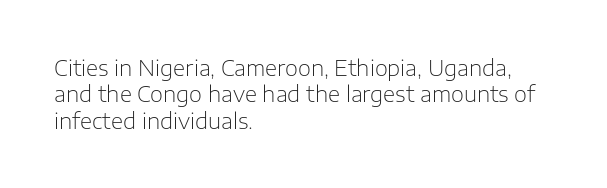
{"italic": "no", "bold": "no", "underline": "no", "align": "left", "line_spacing": "normal", "line_spacing_ratio": 1.26, "letter_spacing": "normal", "letter_spacing_em": 0.0, "glyph_px": 21}
